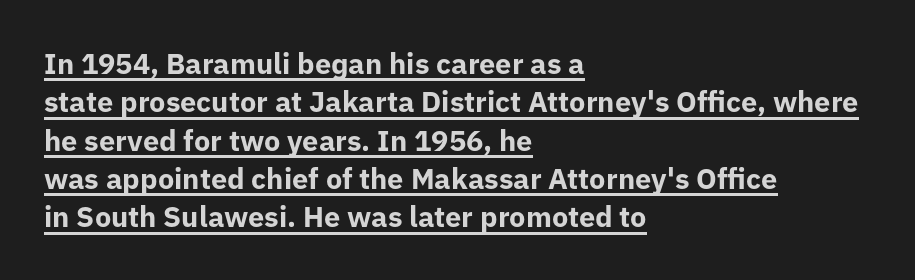
{"serif": "no", "italic": "no", "bold": "yes", "weight": "bold", "width": "normal", "stroke_contrast": "low", "x_height": "medium", "monospaced": "no", "underline": "yes", "align": "left", "line_spacing": "normal", "line_spacing_ratio": 1.32, "letter_spacing": "normal", "letter_spacing_em": 0.0, "glyph_px": 29}
